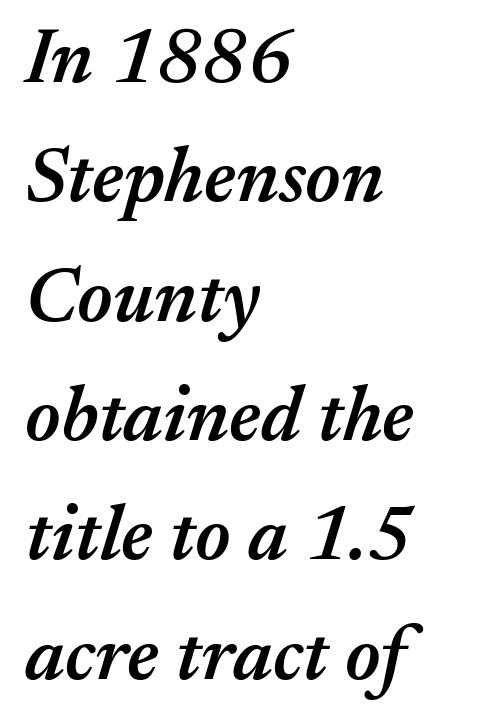
Each line starts at the same left margin while the right side varies. The glyphs look as if they've been sheared to an angle. Anything drawn beneath the words? Only blank space. Successive baselines arrive at the customary interval.
